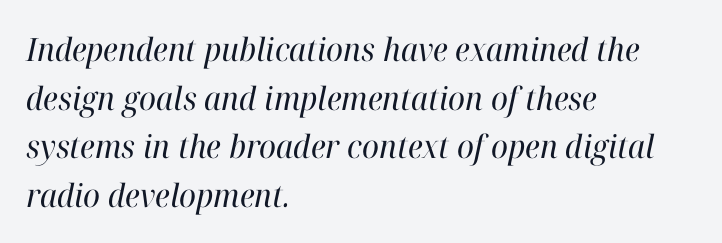
The image shows 32 px regular-weight serif type, italic (leaning right); set left-aligned, normal line spacing (1.52x), normal letter spacing, not underlined; high stroke contrast and a medium x-height.
